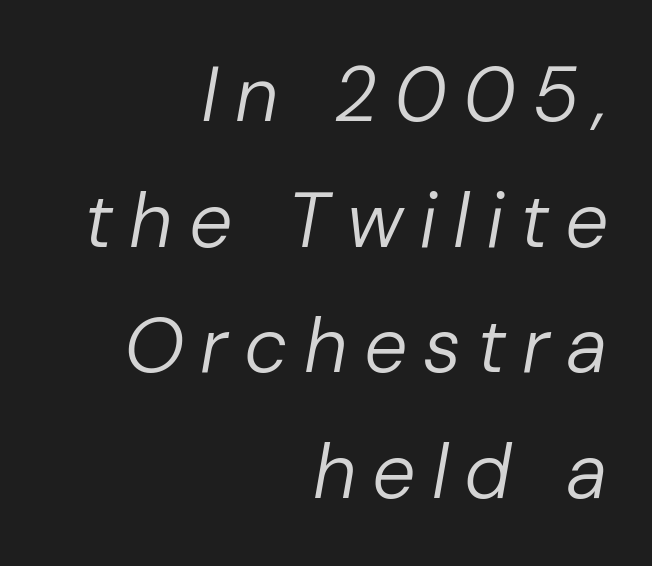
Q: Is the text bold? A: No.
Q: Is the text italic (slanted)? A: Yes, it leans right by about 10 degrees.
Q: Is the text underlined? A: No.
Q: How is the paragraph aligned? A: Right-aligned.
Q: Is the spacing between letters normal or unusually wide? A: Unusually wide.
Q: Is the spacing between lines tight, normal or loose? A: Normal.
Q: Width (condensed, normal, or wide)? A: Normal.
Q: Stroke contrast? A: Low.
Q: x-height? A: Medium.
Q: Monospaced? A: No.
